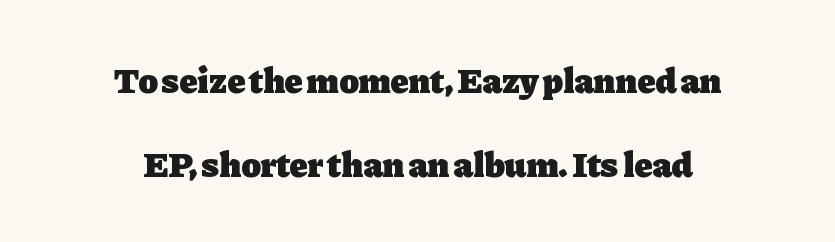
Small tapered or slab feet sit at the stroke ends, so this counts as serif. One-word summary of the alignment: center. Does extra space separate the letters? No, they use regular spacing. Character widths vary here, with narrow letters taking less room than wide ones.
